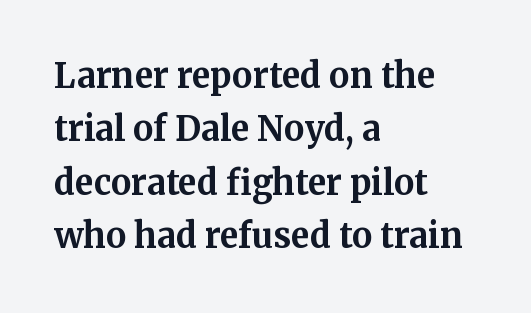
{"serif": "yes", "italic": "no", "bold": "yes", "weight": "bold", "width": "normal", "stroke_contrast": "medium", "x_height": "medium", "monospaced": "no", "underline": "no", "align": "left", "line_spacing": "normal", "line_spacing_ratio": 1.57, "letter_spacing": "normal", "letter_spacing_em": 0.0, "glyph_px": 34}
